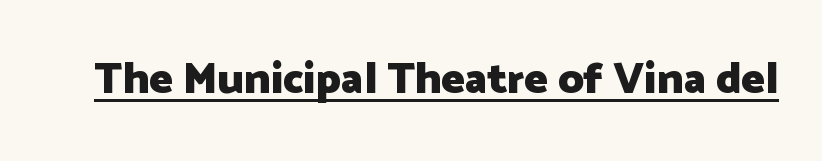
Q: Is the text bold? A: Yes.
Q: Is the text italic (slanted)? A: No, it is upright.
Q: Is the typeface a serif or a sans-serif typeface? A: Sans-serif.
Q: Is the text underlined? A: Yes.
Q: Is the spacing between letters normal or unusually wide? A: Normal.
Q: Width (condensed, normal, or wide)? A: Normal.
Q: Stroke contrast? A: Low.
Q: x-height? A: Medium.
Q: Monospaced? A: No.
